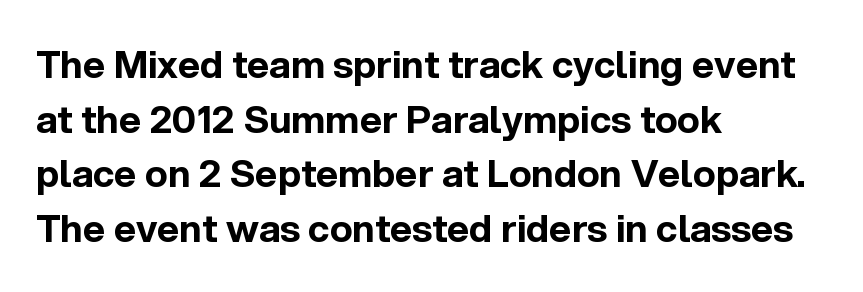
The zone under the glyphs is completely vacant. Characters follow at the spacing the type designer built in. The block of text has a typical density, with ordinary space between rows. Here the designer chose a conventional face with non-uniform glyph widths. Every character sits straight up, as roman type does. I'd call this a sans setting — the letters go barefoot.
